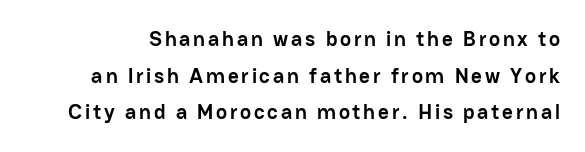
{"italic": "no", "bold": "yes", "underline": "no", "line_spacing_ratio": 1.75, "glyph_px": 21}
